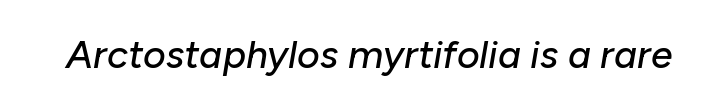
{"italic": "yes", "lean": "right", "slant_degrees": 10, "width": "normal", "stroke_contrast": "low", "x_height": "medium", "monospaced": "no", "underline": "no", "letter_spacing": "normal", "letter_spacing_em": 0.0, "glyph_px": 39}
